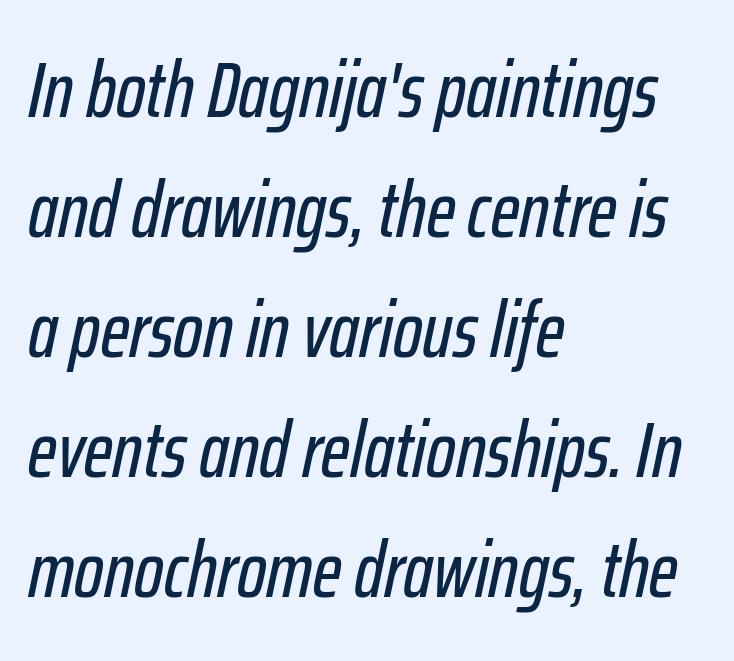
Q: Is the text italic (slanted)? A: Yes, it leans right by about 12 degrees.
Q: Is the text underlined? A: No.
Q: How is the paragraph aligned? A: Left-aligned.
Q: Is the spacing between letters normal or unusually wide? A: Normal.
Q: Is the spacing between lines tight, normal or loose? A: Normal.
Q: Width (condensed, normal, or wide)? A: Condensed.
Q: Stroke contrast? A: Low.
Q: x-height? A: Medium.
Q: Monospaced? A: No.
